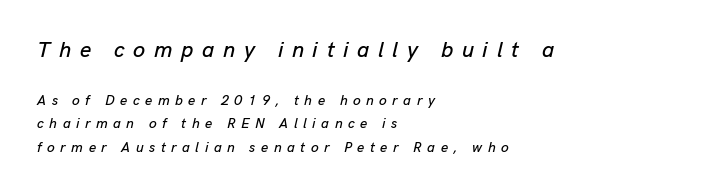
{"italic": "yes", "lean": "right", "slant_degrees": 13, "underline": "no", "align": "left", "line_spacing": "normal", "line_spacing_ratio": 1.69, "letter_spacing": "wide", "letter_spacing_em": 0.39, "larger_block": "first", "size_ratio": 1.57, "glyph_px": 22}
